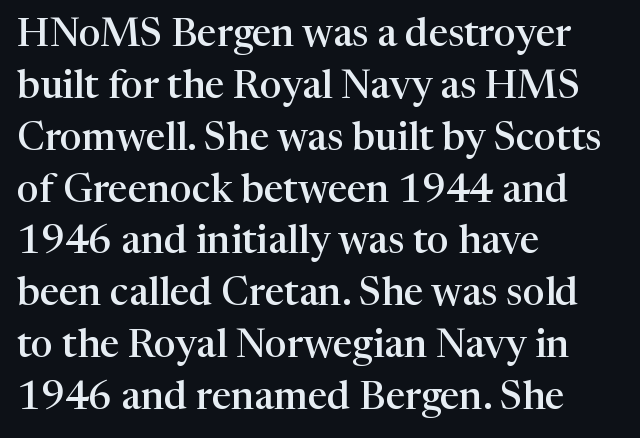
{"serif": "yes", "italic": "no", "bold": "semi", "weight": "semibold", "width": "normal", "stroke_contrast": "high", "x_height": "medium", "monospaced": "no", "underline": "no", "align": "left", "line_spacing": "normal", "line_spacing_ratio": 1.33, "letter_spacing": "normal", "letter_spacing_em": 0.0, "glyph_px": 39}
